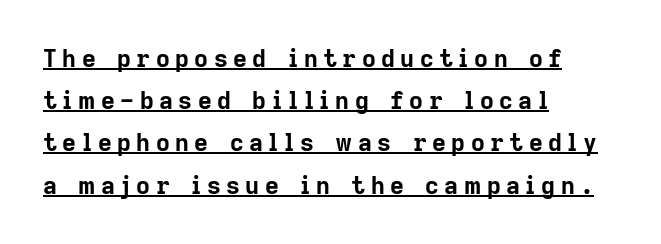
Q: Is the text bold? A: Yes.
Q: Is the text italic (slanted)? A: No, it is upright.
Q: Is the text underlined? A: Yes.
Q: How is the paragraph aligned? A: Left-aligned.
Q: Is the spacing between letters normal or unusually wide? A: Unusually wide.
